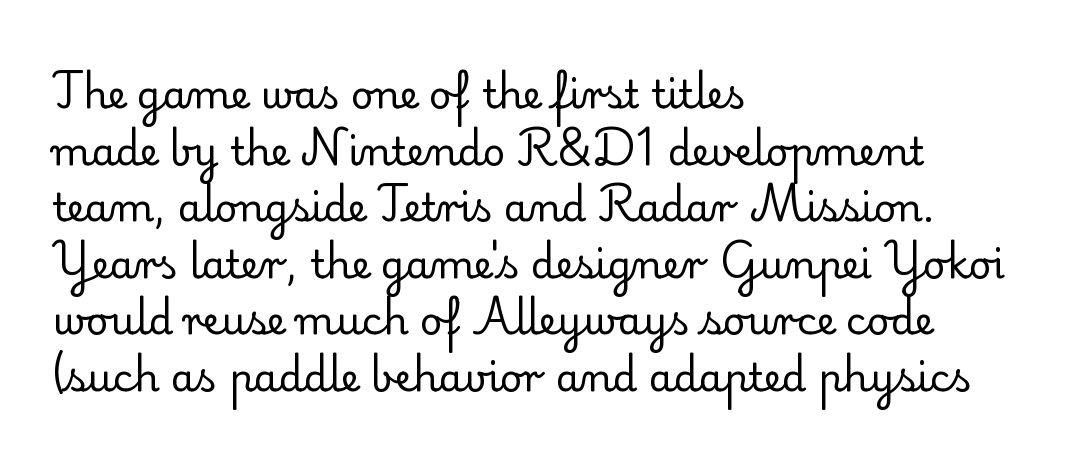
The image shows 39 px regular-weight serif type, upright; set left-aligned, normal line spacing (1.45x), normal letter spacing, not underlined; low stroke contrast and a small x-height.
